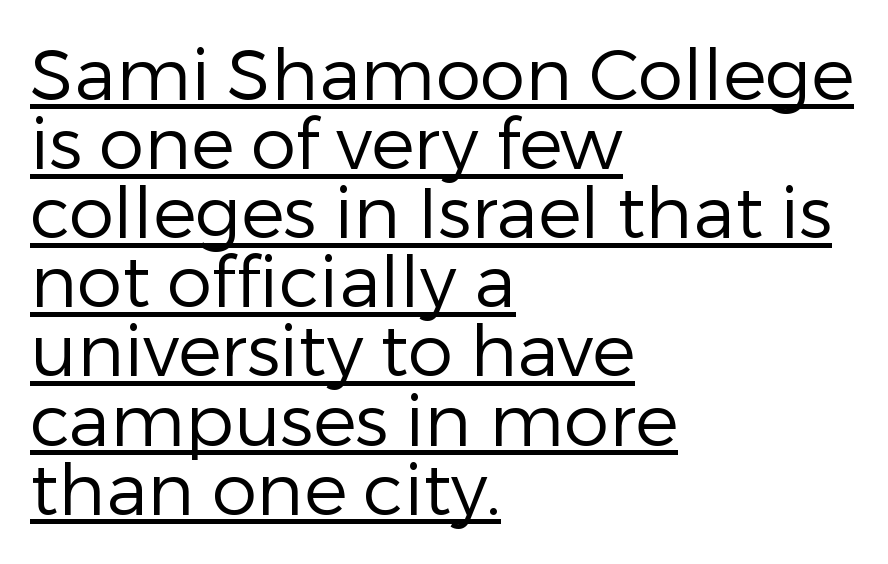
{"serif": "no", "italic": "no", "bold": "no", "weight": "regular", "width": "normal", "stroke_contrast": "low", "x_height": "medium", "monospaced": "no", "underline": "yes", "align": "left", "line_spacing": "tight", "line_spacing_ratio": 0.96, "letter_spacing": "normal", "letter_spacing_em": 0.0, "glyph_px": 72}
